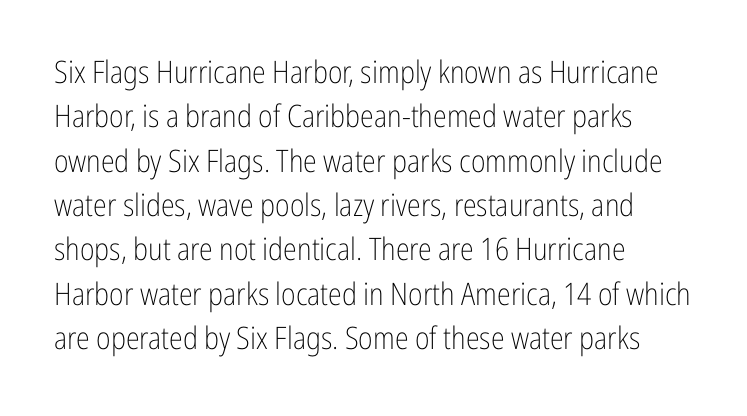
Q: Is the text bold? A: No.
Q: Is the text italic (slanted)? A: No, it is upright.
Q: Is the typeface a serif or a sans-serif typeface? A: Sans-serif.
Q: Is the text underlined? A: No.
Q: How is the paragraph aligned? A: Left-aligned.
Q: Is the spacing between letters normal or unusually wide? A: Normal.
Q: Is the spacing between lines tight, normal or loose? A: Normal.
Q: Width (condensed, normal, or wide)? A: Condensed.
Q: Stroke contrast? A: Low.
Q: x-height? A: Medium.
Q: Monospaced? A: No.
